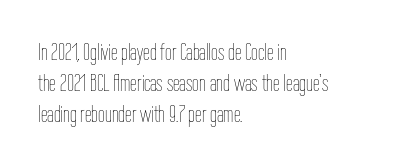
Q: Is the text bold? A: No.
Q: Is the text italic (slanted)? A: No, it is upright.
Q: Is the text underlined? A: No.
Q: How is the paragraph aligned? A: Left-aligned.
Q: Is the spacing between letters normal or unusually wide? A: Normal.
Q: Is the spacing between lines tight, normal or loose? A: Normal.
